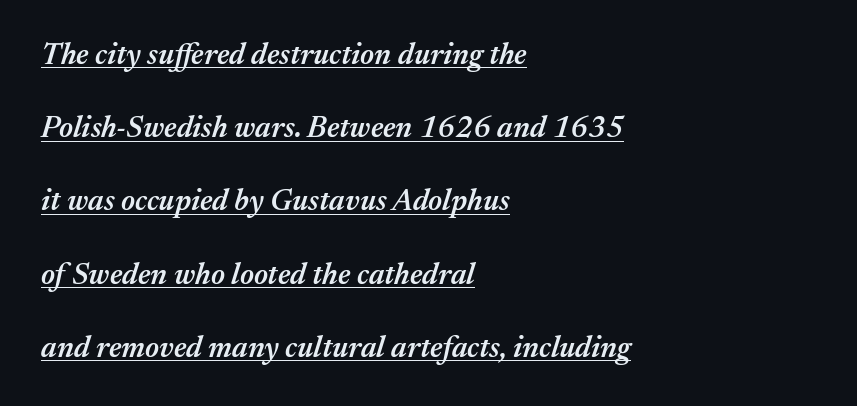
{"italic": "yes", "lean": "right", "slant_degrees": 17, "bold": "semi", "weight": "semibold", "width": "normal", "stroke_contrast": "medium", "x_height": "medium", "monospaced": "no", "underline": "yes", "align": "left", "line_spacing": "loose", "line_spacing_ratio": 2.44, "letter_spacing": "normal", "letter_spacing_em": 0.0, "glyph_px": 30}
